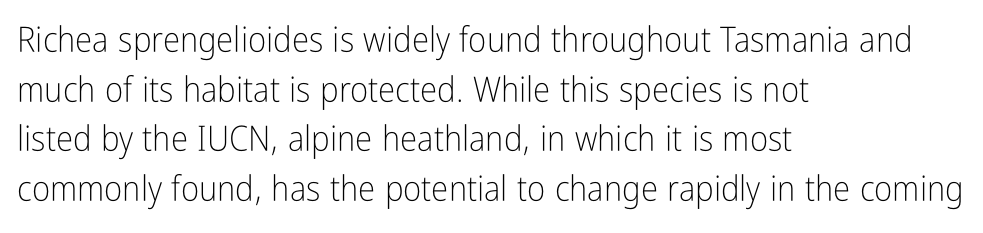
The image shows 35 px light, condensed sans-serif type, upright; set left-aligned, normal line spacing (1.42x), normal letter spacing, not underlined; low stroke contrast and a medium x-height.
